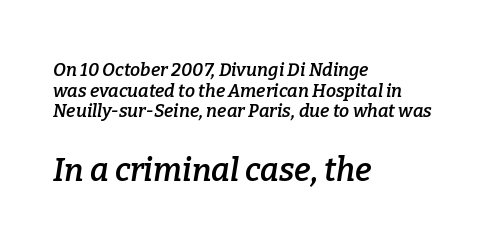
{"serif": "yes", "italic": "yes", "lean": "right", "slant_degrees": 9, "bold": "semi", "weight": "semibold", "width": "normal", "stroke_contrast": "low", "x_height": "medium", "monospaced": "no", "underline": "no", "align": "left", "line_spacing": "tight", "line_spacing_ratio": 1.14, "letter_spacing": "normal", "letter_spacing_em": 0.0, "larger_block": "second", "size_ratio": 1.78, "glyph_px": 32}
